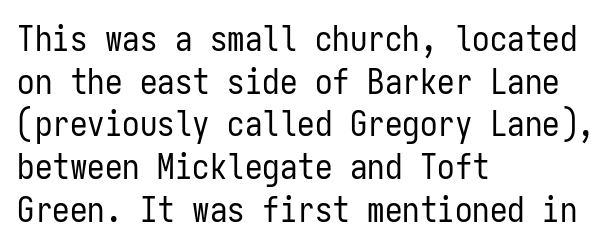
The characters display no serif detailing; their extremities are plain. Caption: face not bold, strokes unweighted. Plain, unruled lines of type. Does the lettering tilt? It doesn't — this is upright.
